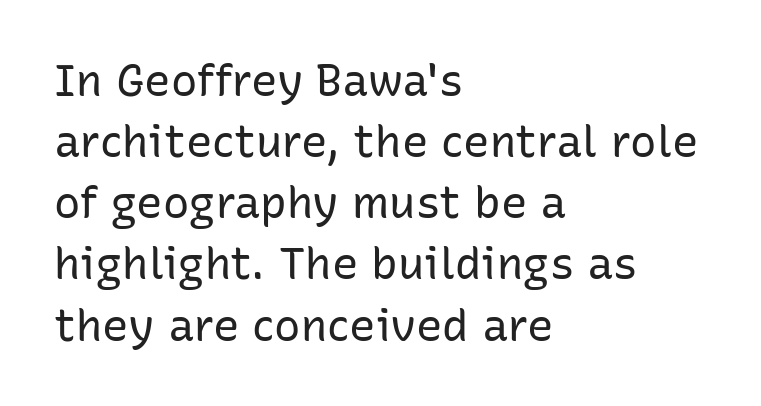
The image shows 44 px regular-weight sans-serif type, upright; set left-aligned, normal line spacing (1.39x), normal letter spacing, not underlined; low stroke contrast and a medium x-height.
